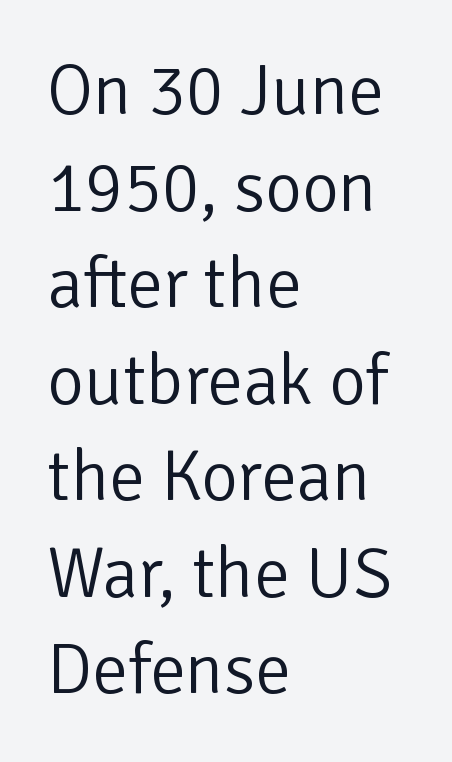
Each row of text sits above clean, open space. The face used here is rendered with its standard letterfit. Line spacing here is normal. Unlike italic type, these characters show no tilt at all. Font category for this specimen: sans-serif.
